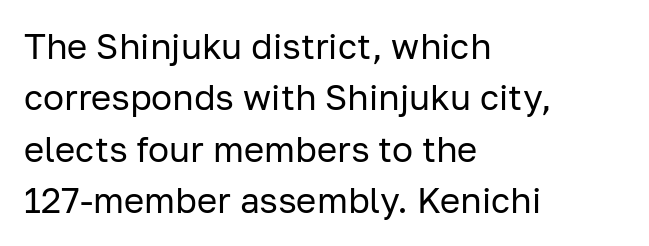
{"serif": "no", "italic": "no", "bold": "no", "weight": "regular", "width": "normal", "stroke_contrast": "low", "x_height": "medium", "monospaced": "no", "underline": "no", "align": "left", "line_spacing": "normal", "line_spacing_ratio": 1.47, "letter_spacing": "normal", "letter_spacing_em": 0.0, "glyph_px": 35}
